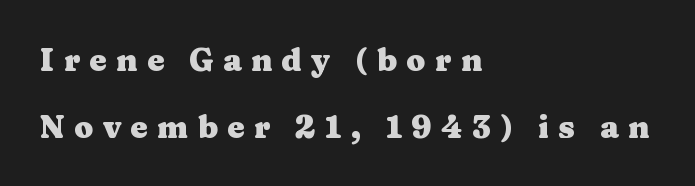
{"serif": "yes", "italic": "no", "bold": "yes", "weight": "heavy", "width": "wide", "stroke_contrast": "medium", "x_height": "medium", "monospaced": "no", "underline": "no", "align": "left", "line_spacing": "loose", "line_spacing_ratio": 2.16, "letter_spacing": "wide", "letter_spacing_em": 0.3, "glyph_px": 31}
